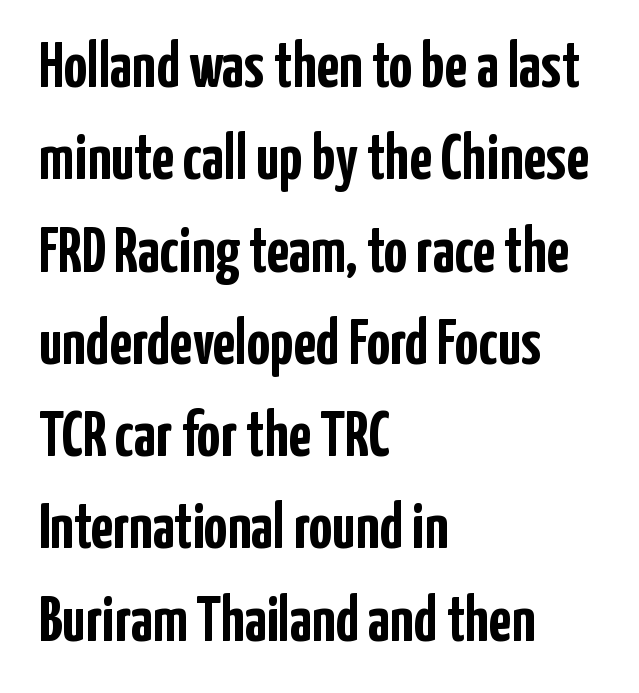
The image shows 65 px semibold, condensed sans-serif type, upright; set left-aligned, normal line spacing (1.42x), normal letter spacing, not underlined; low stroke contrast and a medium x-height.
